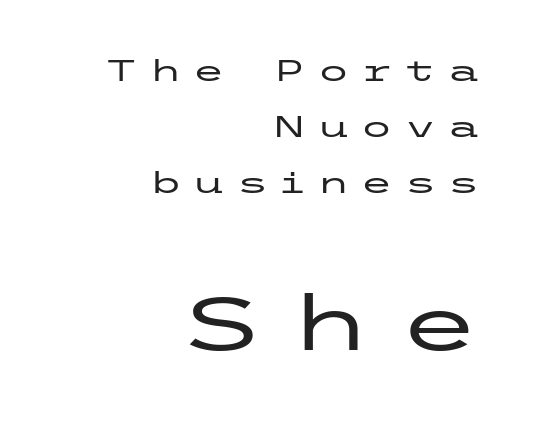
The image shows 75 px wide sans-serif type, upright; set right-aligned, line spacing 1.87x, unusually wide letter spacing (+0.35 em), not underlined; the second (bottom) block is 2.5x larger; low stroke contrast and a medium x-height.
